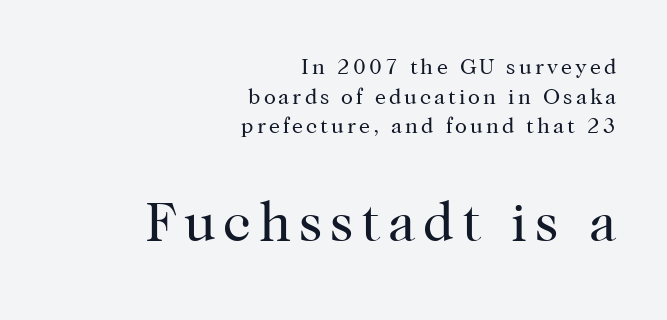
The image shows 55 px regular-weight serif type, upright; set right-aligned, normal line spacing (1.35x), not underlined; the second (bottom) block is 2.5x larger; high stroke contrast and a medium x-height.
